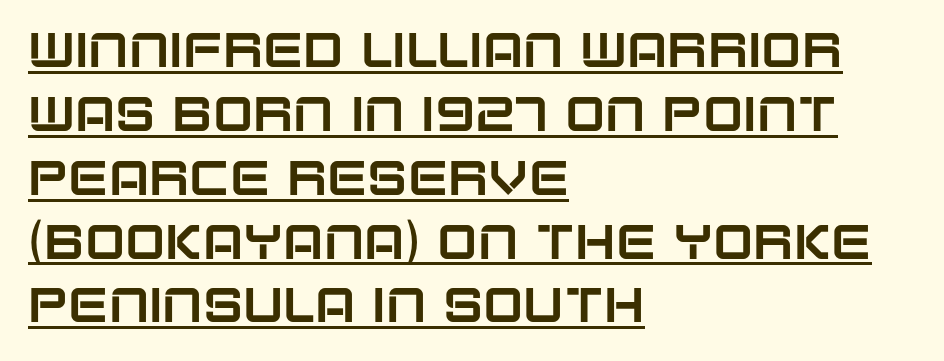
The image shows 48 px sans-serif type, upright; set left-aligned, normal line spacing (1.33x), normal letter spacing, underlined; low stroke contrast and a large x-height.
